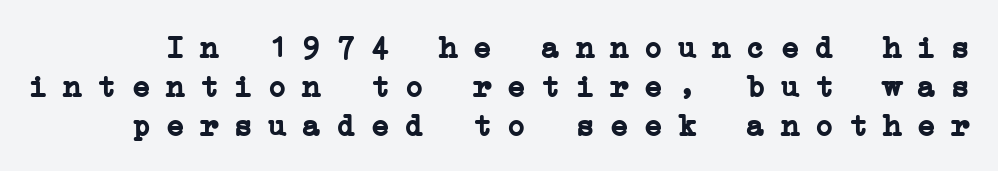
This is roman type, the default non-slanted kind. How would I describe the line gaps? Plain and ordinary. Does the type have serifs? Yes, each stem ends in a small foot. The line texture is sparse and dotted thanks to wide tracking.
